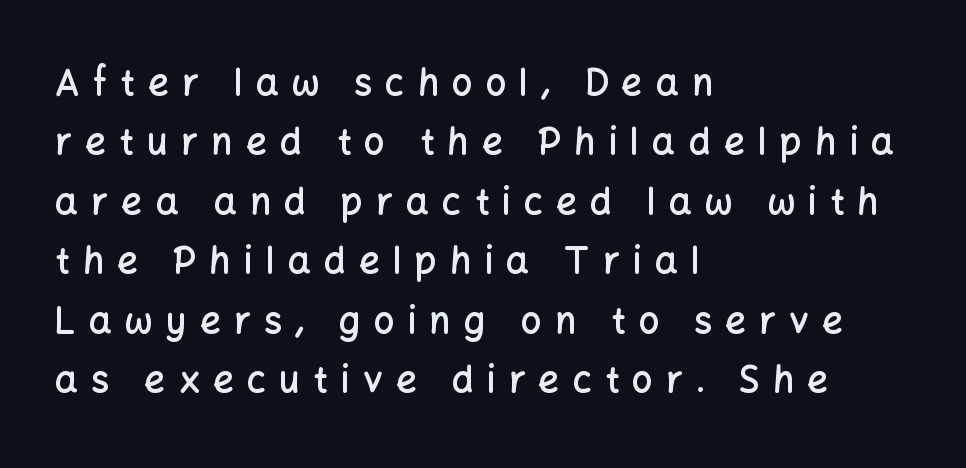
The image shows 36 px semibold sans-serif type, upright; set left-aligned, normal line spacing (1.65x), unusually wide letter spacing (+0.37 em), not underlined; low stroke contrast and a medium x-height.
